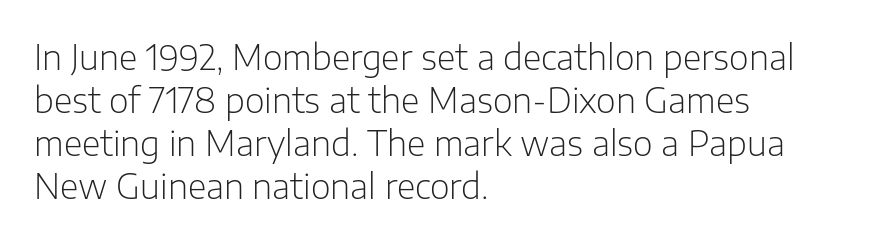
Q: Is the text bold? A: No.
Q: Is the text italic (slanted)? A: No, it is upright.
Q: Is the typeface a serif or a sans-serif typeface? A: Sans-serif.
Q: Is the text underlined? A: No.
Q: How is the paragraph aligned? A: Left-aligned.
Q: Is the spacing between letters normal or unusually wide? A: Normal.
Q: Is the spacing between lines tight, normal or loose? A: Normal.
Q: Width (condensed, normal, or wide)? A: Normal.
Q: Stroke contrast? A: Low.
Q: x-height? A: Medium.
Q: Monospaced? A: No.
